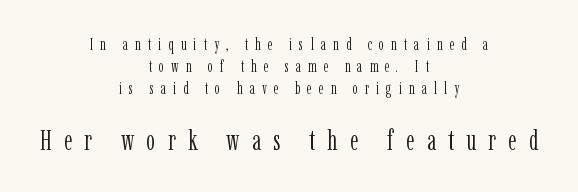
{"serif": "yes", "italic": "no", "bold": "no", "weight": "light", "width": "condensed", "stroke_contrast": "low", "x_height": "medium", "monospaced": "no", "underline": "no", "align": "center", "line_spacing": "normal", "line_spacing_ratio": 1.39, "letter_spacing": "wide", "letter_spacing_em": 0.44, "larger_block": "second", "size_ratio": 1.75, "glyph_px": 28}
